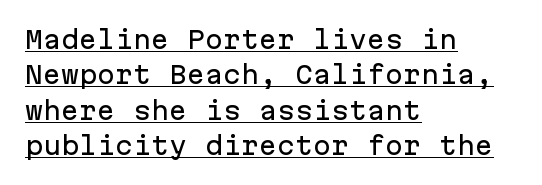
The image shows 24 px text type, upright; set left-aligned, normal line spacing (1.47x), normal letter spacing, underlined.
